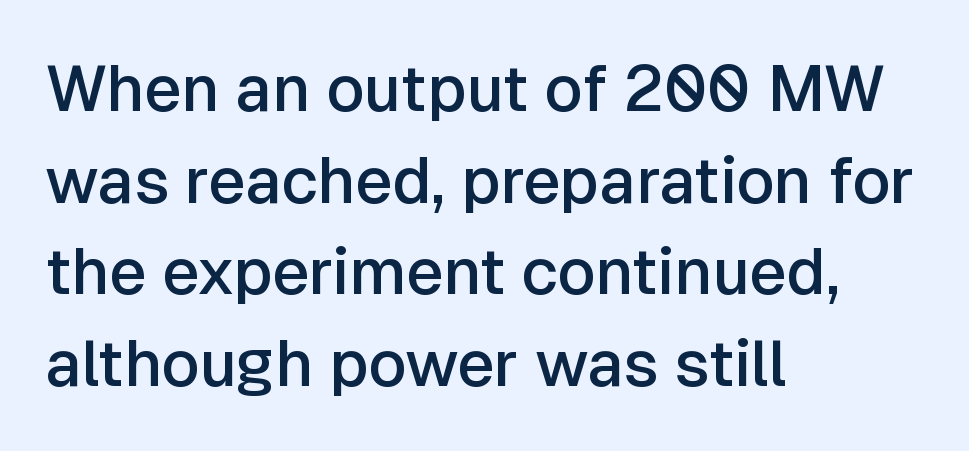
The gap between lines stays unmarked. Proportional: the letters do not fall into vertical columns. Summary of vertical rhythm: regular, with standard interline spacing. Here the glyphs are tracked normally, forming tight word shapes. The type sits square on the baseline with zero lean. Its strokes are somewhat broadened, the hallmark of semibold type.
